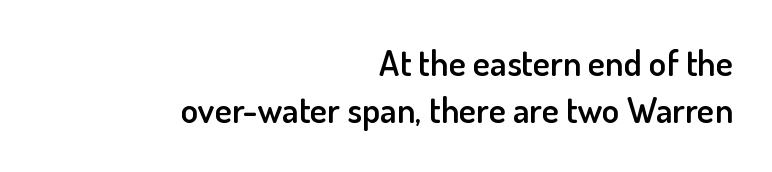
The image shows 36 px semibold sans-serif type, upright; set right-aligned, normal line spacing (1.31x), normal letter spacing, not underlined; low stroke contrast and a small x-height.
